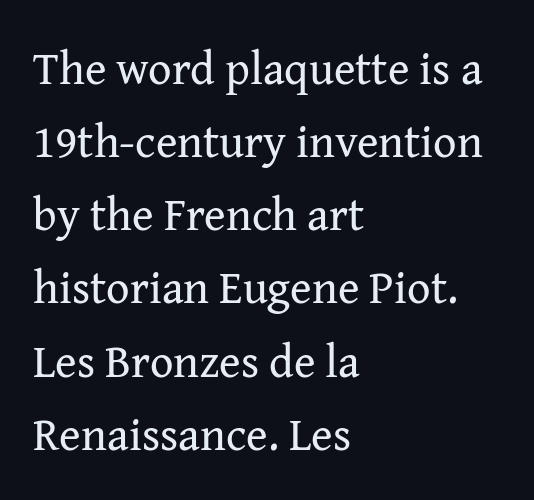
{"serif": "yes", "italic": "no", "bold": "no", "weight": "regular", "width": "normal", "stroke_contrast": "medium", "x_height": "medium", "monospaced": "no", "underline": "no", "align": "left", "line_spacing": "normal", "line_spacing_ratio": 1.59, "letter_spacing": "normal", "letter_spacing_em": 0.0, "glyph_px": 46}
